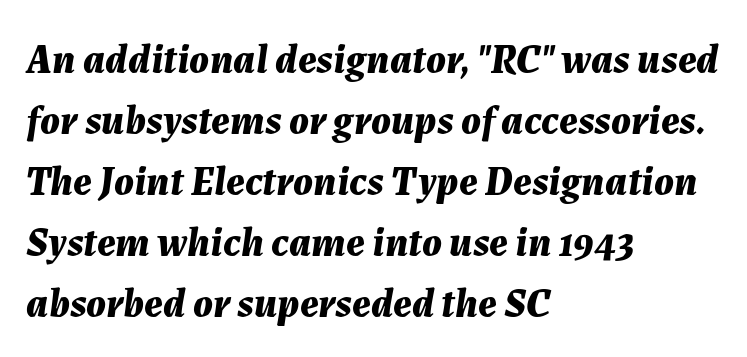
{"italic": "yes", "lean": "right", "slant_degrees": 7, "bold": "yes", "weight": "bold", "width": "normal", "stroke_contrast": "medium", "x_height": "medium", "monospaced": "no", "underline": "no", "align": "left", "line_spacing": "normal", "line_spacing_ratio": 1.49, "letter_spacing": "normal", "letter_spacing_em": 0.0, "glyph_px": 41}
